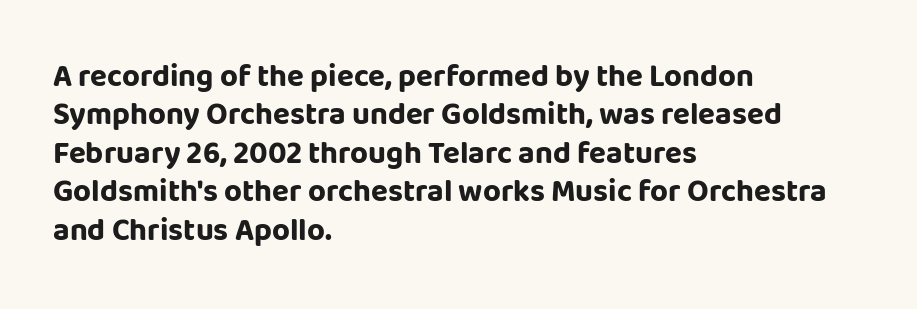
Do the characters align in a grid? No, the font is proportional. The type sits square on the baseline with zero lean. You'd pick this weight for a headline — it's a proper bold. The paragraph has a hard left edge and a soft right edge. Decoration check: the copy has no underline. Does extra space separate the letters? No, they use regular spacing.
